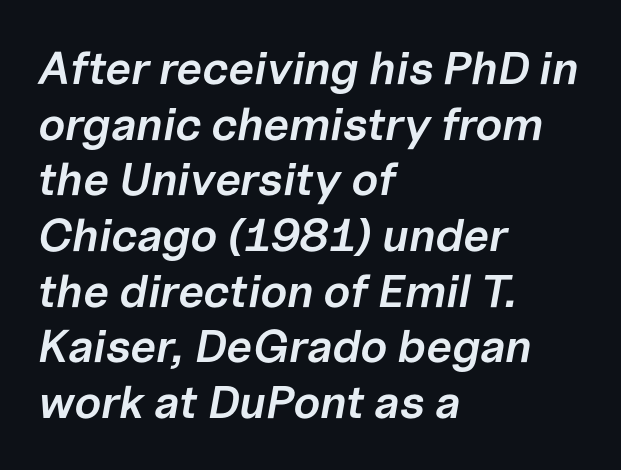
{"italic": "yes", "lean": "right", "slant_degrees": 10, "bold": "semi", "weight": "semibold", "width": "normal", "stroke_contrast": "low", "x_height": "medium", "monospaced": "no", "underline": "no", "align": "left", "line_spacing_ratio": 1.21, "letter_spacing": "normal", "letter_spacing_em": 0.0, "glyph_px": 46}
